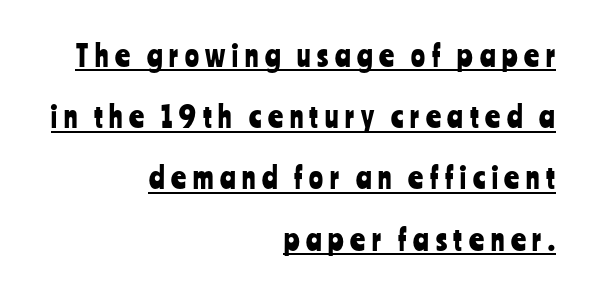
The image shows 29 px condensed sans-serif type, upright; set right-aligned, loose line spacing (2.11x), unusually wide letter spacing (+0.23 em), underlined; low stroke contrast and a medium x-height.
